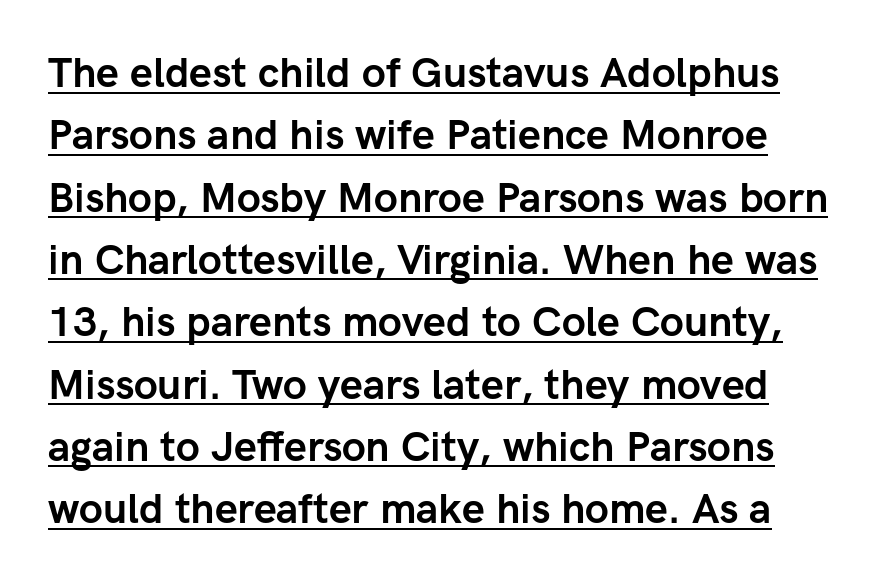
Q: Is the text bold? A: Yes.
Q: Is the text italic (slanted)? A: No, it is upright.
Q: Is the typeface a serif or a sans-serif typeface? A: Sans-serif.
Q: Is the text underlined? A: Yes.
Q: Is the spacing between letters normal or unusually wide? A: Normal.
Q: Is the spacing between lines tight, normal or loose? A: Normal.
Q: Width (condensed, normal, or wide)? A: Normal.
Q: Stroke contrast? A: Low.
Q: x-height? A: Medium.
Q: Monospaced? A: No.
